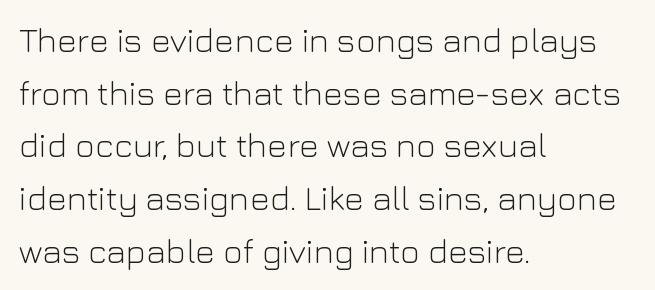
The image shows 34 px light sans-serif type, upright; set left-aligned, normal line spacing (1.55x), normal letter spacing, not underlined; low stroke contrast and a medium x-height.
